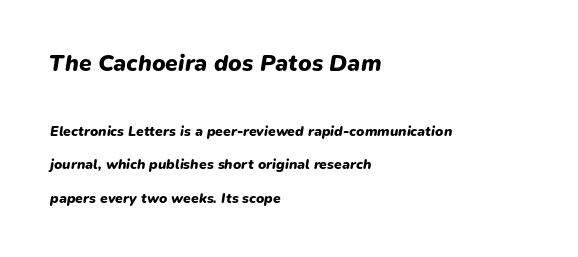
The image shows 23 px bold type, italic (leaning right); set left-aligned, loose line spacing (2.38x), normal letter spacing, not underlined; the first (top) block is 1.64x larger.
